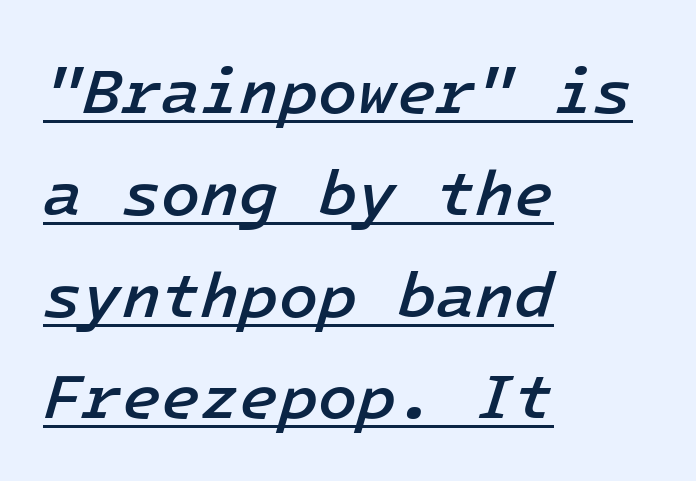
{"italic": "yes", "lean": "right", "slant_degrees": 16, "bold": "semi", "weight": "semibold", "width": "normal", "stroke_contrast": "low", "x_height": "medium", "underline": "yes", "align": "left", "line_spacing": "normal", "line_spacing_ratio": 1.59, "letter_spacing": "normal", "letter_spacing_em": 0.0, "glyph_px": 64}
